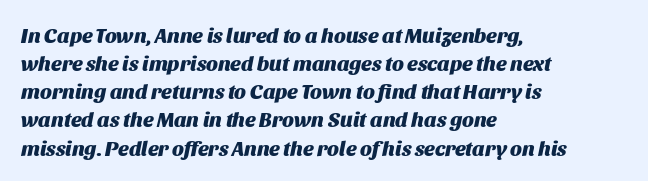
Q: Is the text bold? A: Yes.
Q: Is the text italic (slanted)? A: Yes, it leans right by about 11 degrees.
Q: Is the text underlined? A: No.
Q: How is the paragraph aligned? A: Left-aligned.
Q: Is the spacing between letters normal or unusually wide? A: Normal.
Q: Is the spacing between lines tight, normal or loose? A: Normal.
